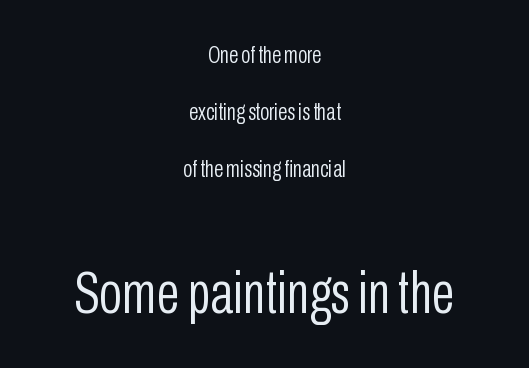
Q: Is the text bold? A: No.
Q: Is the text italic (slanted)? A: No, it is upright.
Q: Is the typeface a serif or a sans-serif typeface? A: Sans-serif.
Q: Is the text underlined? A: No.
Q: How is the paragraph aligned? A: Centered.
Q: Is the spacing between letters normal or unusually wide? A: Normal.
Q: Is the spacing between lines tight, normal or loose? A: Loose.
Q: Which block of text is set in a larger size, the first (top) or the second (bottom)? A: The second (bottom) one.
Q: Width (condensed, normal, or wide)? A: Condensed.
Q: Stroke contrast? A: Low.
Q: x-height? A: Medium.
Q: Monospaced? A: No.
